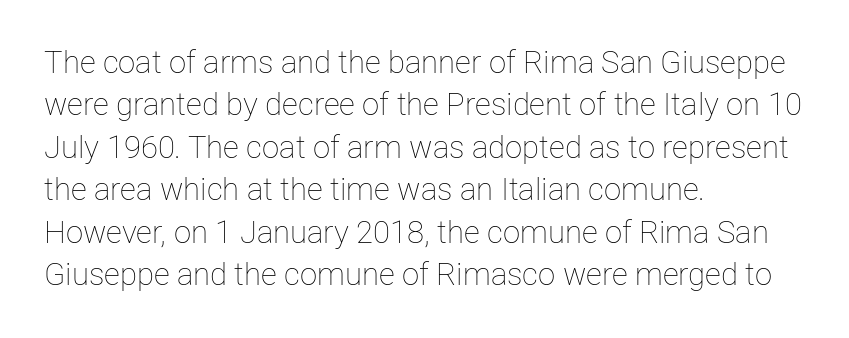
The image shows 31 px thin type, upright; set left-aligned, normal line spacing (1.37x), normal letter spacing, not underlined; low stroke contrast and a medium x-height.
